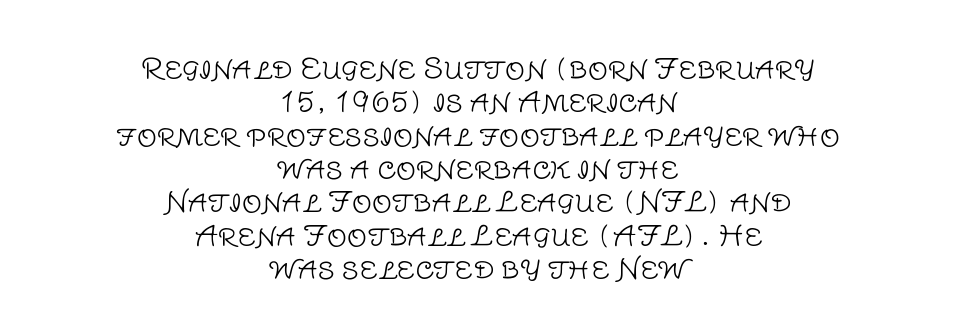
The image shows 28 px light sans-serif type; set centered, line spacing 1.19x, normal letter spacing, not underlined; low stroke contrast and a large x-height.
